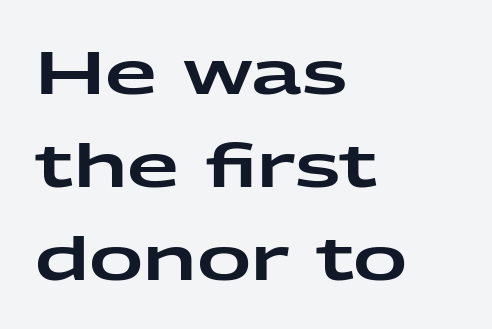
Where is the straight margin? On the left. Nope, no serifs anywhere on these letters. These lines keep a tight, regular rhythm from letter to letter. Has an underline been added? It has not.
